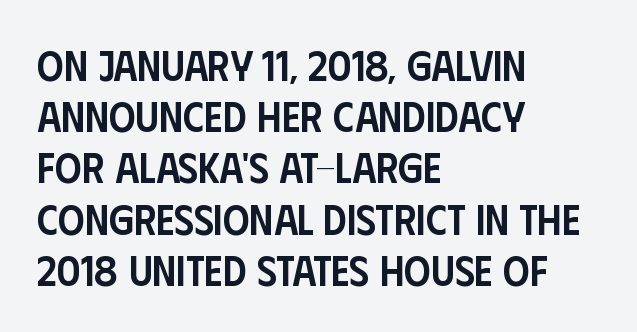
The line texture is even and compact thanks to regular tracking. Descenders hang freely into open space. The face used here is proportionally spaced, like ordinary book or web type. Do the letters lean? They stand straight. Does the type have serifs? No, each stem ends abruptly.
